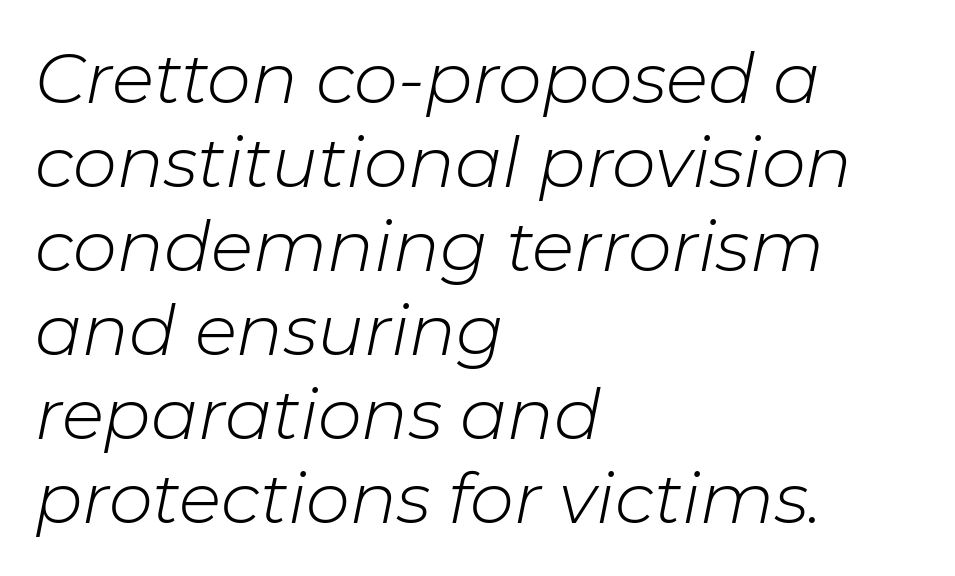
Beneath every word, the page is bare. The characters are drawn with everyday or finer stroke widths. Notice how the passage keeps a crisp vertical edge on the left only. Italic: yes, the glyphs are oblique. Here the designer chose a conventional face with non-uniform glyph widths.
